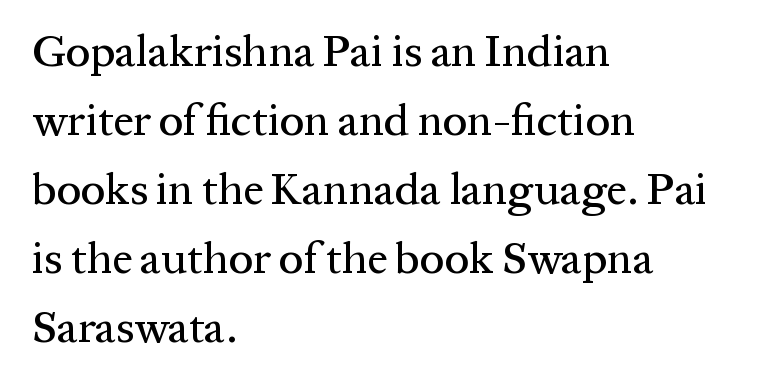
This sample is left-justified, so line endings fall wherever the words run out. Is the letter spacing exaggerated? No — it looks like the ordinary default. A typesetter would call this proportional, since set widths differ per character. Normally led — the rows are evenly, conventionally spaced. Descenders are the only things crossing below the line.
